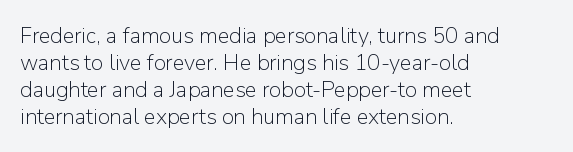
Q: Is the text bold? A: No.
Q: Is the text italic (slanted)? A: No, it is upright.
Q: Is the text underlined? A: No.
Q: How is the paragraph aligned? A: Left-aligned.
Q: Is the spacing between letters normal or unusually wide? A: Normal.
